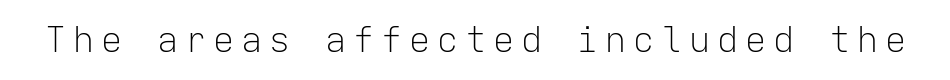
Each letter, wide or thin by design, is forced into the same width here. The space beneath each line is pristine and unruled. Look at the bottom of the vertical strokes: they stop flat, with no serifs. There is plenty of visible air inserted between adjacent glyphs. Posture: upright roman. The characters are drawn with everyday or finer stroke widths.
